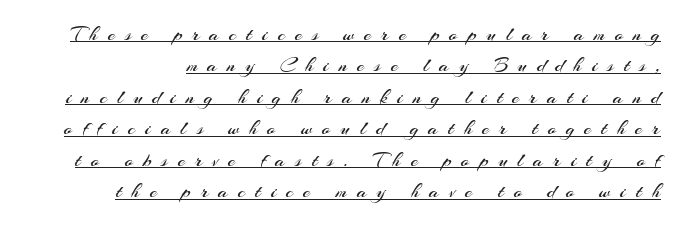
{"bold": "no", "underline": "yes", "line_spacing": "normal", "line_spacing_ratio": 1.5, "letter_spacing": "wide", "letter_spacing_em": 0.47, "glyph_px": 21}
